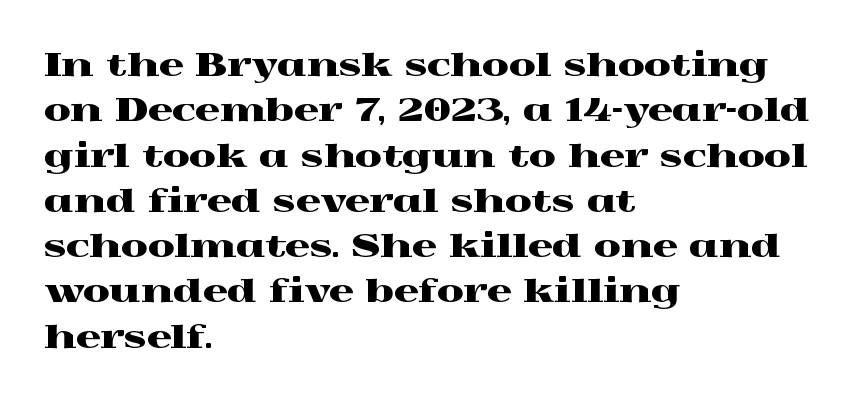
Posture: upright roman. Baseline-to-baseline distance is the conventional proportion of letter height. Observe the serifs anchoring each vertical stroke in this sample. Underlining? Definitely not there. Nobody touched the tracking dial on this one.
